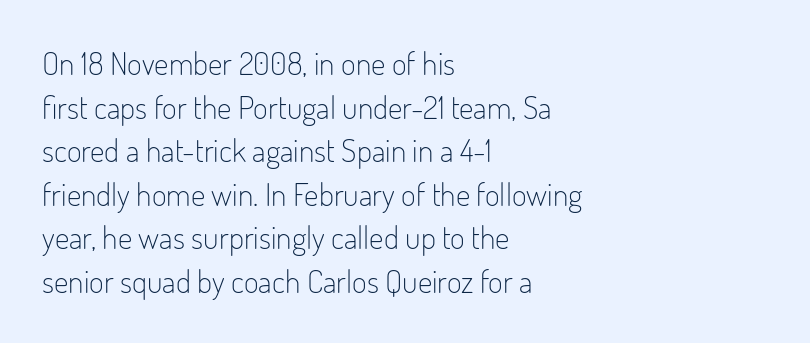
{"serif": "no", "italic": "no", "bold": "no", "weight": "light", "width": "condensed", "stroke_contrast": "low", "x_height": "small", "monospaced": "no", "underline": "no", "align": "left", "line_spacing": "normal", "line_spacing_ratio": 1.36, "letter_spacing": "normal", "letter_spacing_em": 0.0, "glyph_px": 32}
